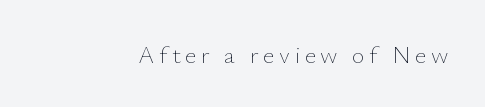
{"italic": "no", "bold": "no", "underline": "no", "glyph_px": 24}
